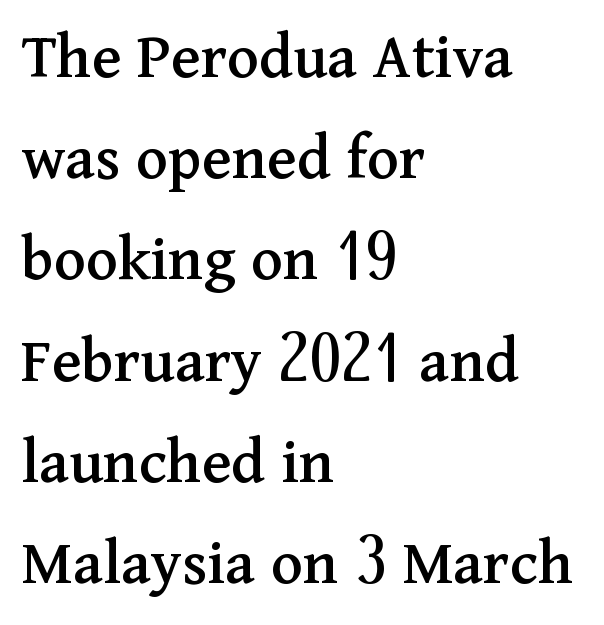
{"serif": "yes", "italic": "no", "width": "normal", "stroke_contrast": "medium", "x_height": "medium", "monospaced": "no", "underline": "no", "align": "left", "line_spacing": "normal", "line_spacing_ratio": 1.51, "letter_spacing": "normal", "letter_spacing_em": 0.0, "glyph_px": 67}
